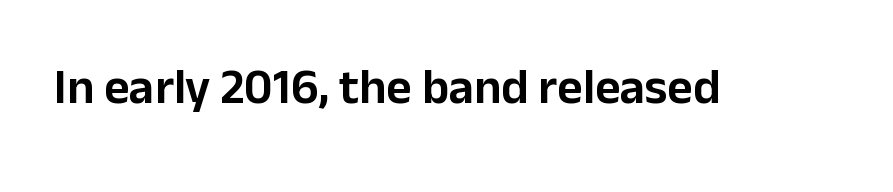
{"serif": "no", "italic": "no", "width": "normal", "stroke_contrast": "low", "x_height": "medium", "monospaced": "no", "underline": "no", "letter_spacing": "normal", "letter_spacing_em": 0.0, "glyph_px": 49}
